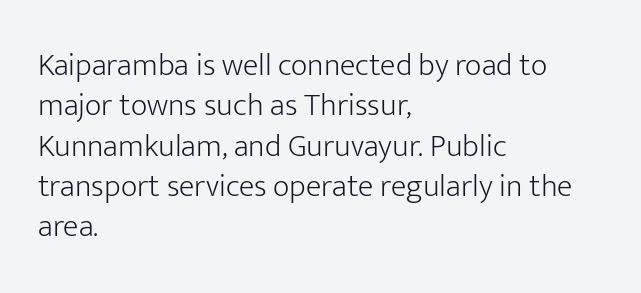
The image shows 32 px light sans-serif type, upright; set left-aligned, normal line spacing (1.26x), normal letter spacing, not underlined; low stroke contrast and a medium x-height.
